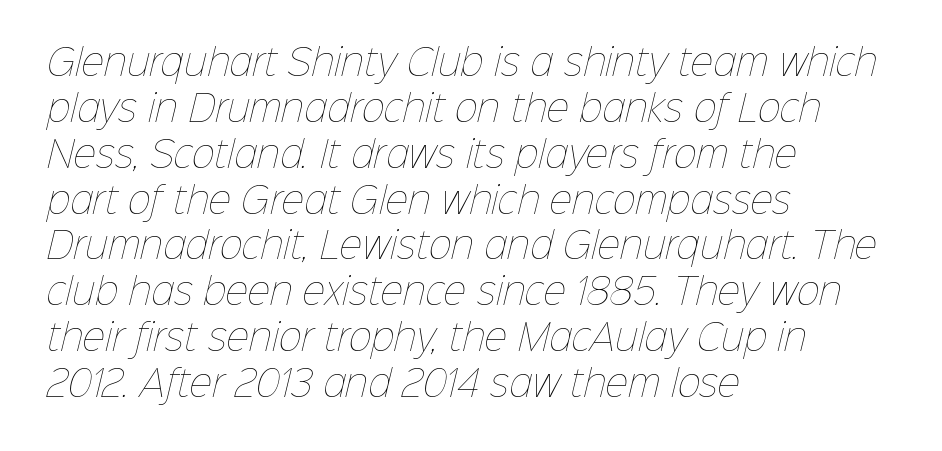
{"bold": "no", "weight": "thin", "width": "normal", "stroke_contrast": "low", "x_height": "medium", "monospaced": "no", "underline": "no", "align": "left", "line_spacing": "normal", "line_spacing_ratio": 1.31, "letter_spacing": "normal", "letter_spacing_em": 0.0, "glyph_px": 35}
